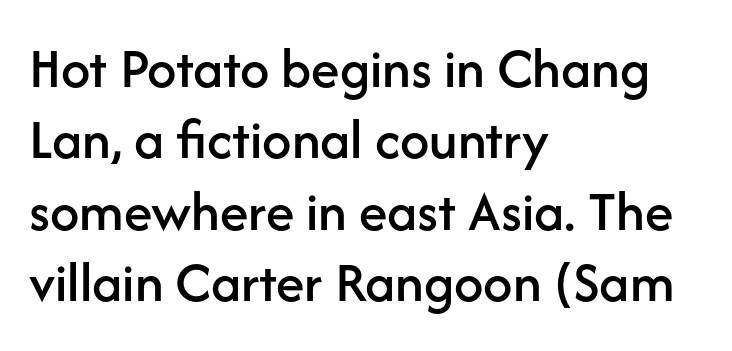
The letters advance in unequal steps, a hallmark of proportional type. A roman cut, with each character standing at attention. The lines are quadded left. The face used here is a sans, in the tradition of grotesques and geometrics.
